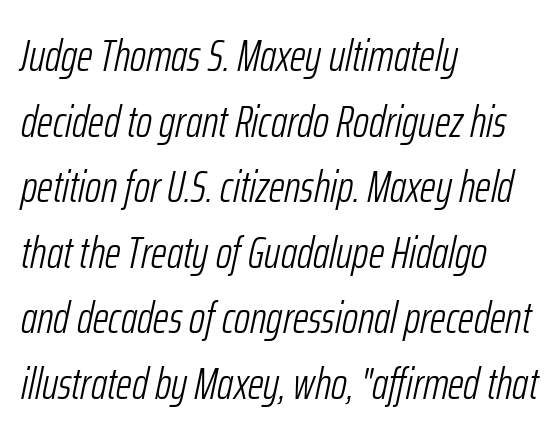
The image shows 44 px light, condensed type, italic (leaning right); set left-aligned, normal line spacing (1.49x), normal letter spacing, not underlined; low stroke contrast and a medium x-height.
